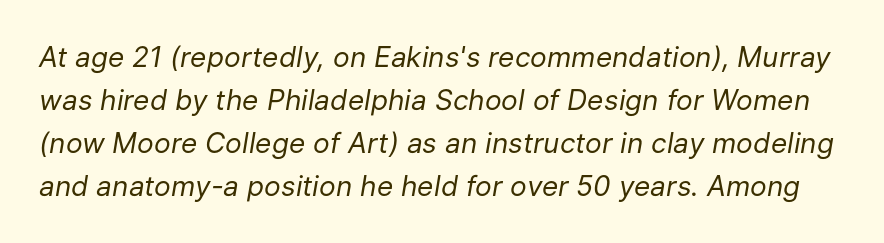
{"italic": "yes", "lean": "right", "slant_degrees": 9, "bold": "no", "weight": "regular", "width": "normal", "stroke_contrast": "low", "x_height": "medium", "monospaced": "no", "underline": "no", "line_spacing": "normal", "line_spacing_ratio": 1.54, "letter_spacing": "normal", "letter_spacing_em": 0.0, "glyph_px": 28}
